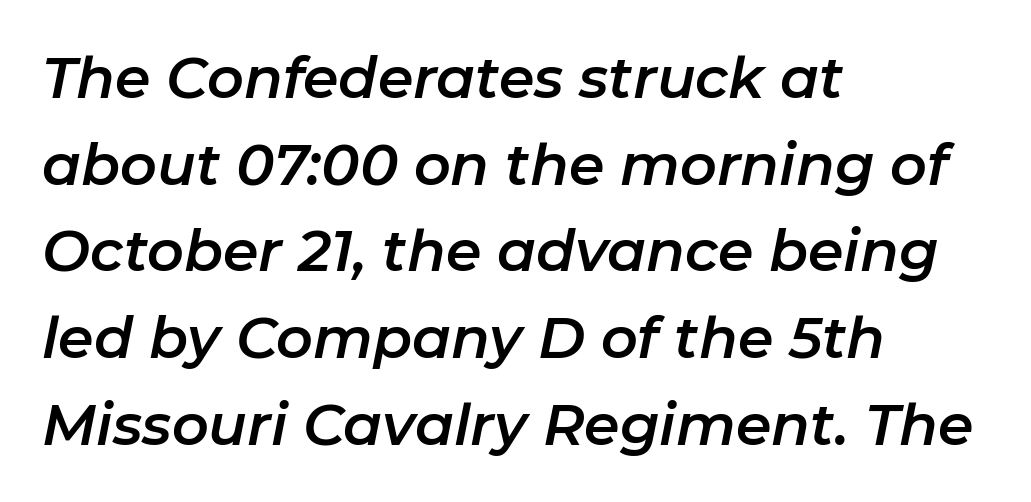
The image shows 57 px text type, italic (leaning right); set left-aligned, normal line spacing (1.52x), normal letter spacing, not underlined; low stroke contrast and a medium x-height.
